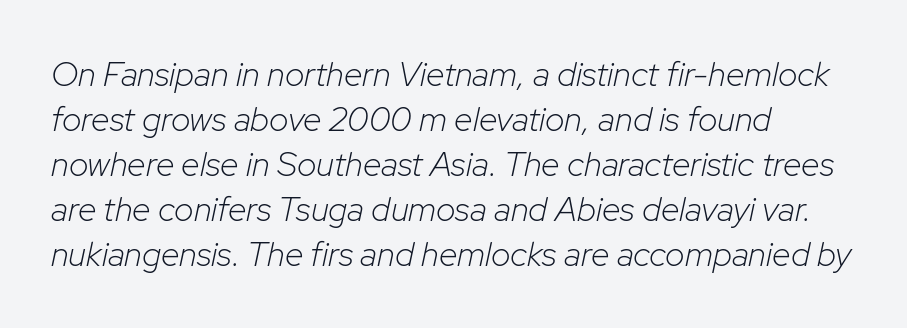
The image shows 34 px light type, italic (leaning right); set left-aligned, normal line spacing (1.32x), normal letter spacing, not underlined; low stroke contrast and a medium x-height.
